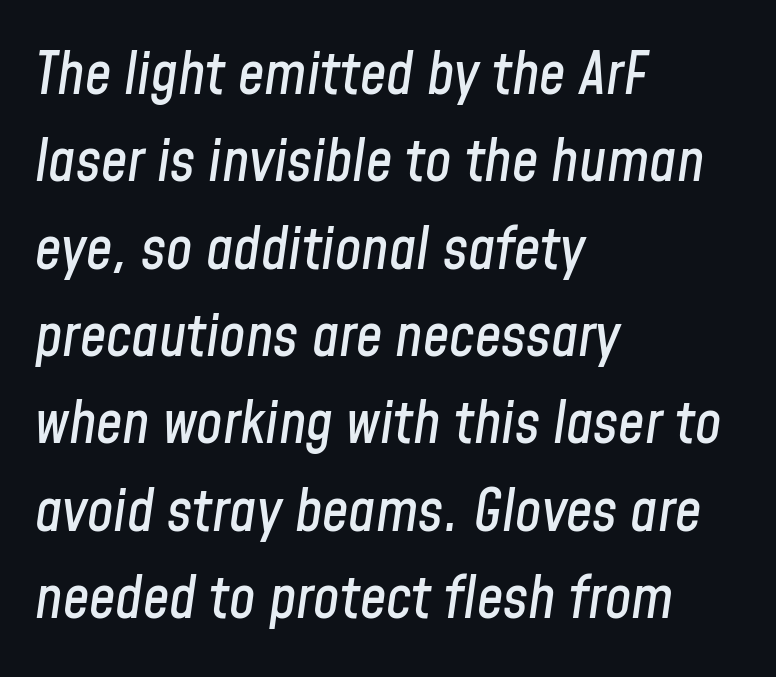
{"italic": "yes", "lean": "right", "slant_degrees": 8, "width": "condensed", "stroke_contrast": "low", "x_height": "medium", "monospaced": "no", "underline": "no", "align": "left", "line_spacing": "normal", "line_spacing_ratio": 1.48, "letter_spacing": "normal", "letter_spacing_em": 0.0, "glyph_px": 59}
